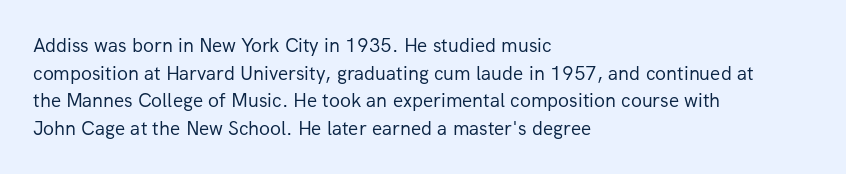
Q: Is the text bold? A: No.
Q: Is the text italic (slanted)? A: No, it is upright.
Q: Is the text underlined? A: No.
Q: How is the paragraph aligned? A: Left-aligned.
Q: Is the spacing between letters normal or unusually wide? A: Normal.
Q: Is the spacing between lines tight, normal or loose? A: Normal.
